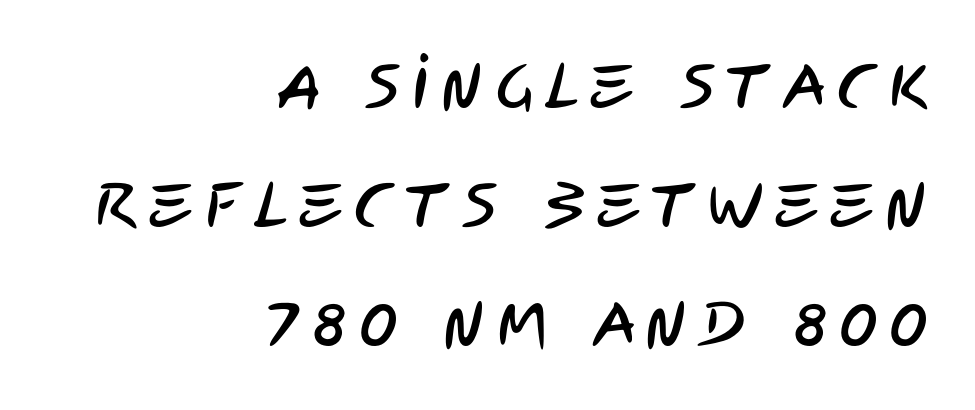
Q: Is the typeface a serif or a sans-serif typeface? A: Sans-serif.
Q: Is the text underlined? A: No.
Q: How is the paragraph aligned? A: Right-aligned.
Q: Is the spacing between letters normal or unusually wide? A: Unusually wide.
Q: Is the spacing between lines tight, normal or loose? A: Loose.
Q: Width (condensed, normal, or wide)? A: Condensed.
Q: Stroke contrast? A: Low.
Q: x-height? A: Large.
Q: Monospaced? A: No.
